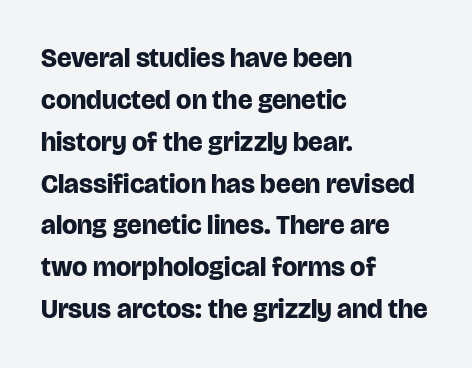
Q: Is the text bold? A: Yes.
Q: Is the text italic (slanted)? A: No, it is upright.
Q: Is the text underlined? A: No.
Q: How is the paragraph aligned? A: Left-aligned.
Q: Is the spacing between letters normal or unusually wide? A: Normal.
Q: Is the spacing between lines tight, normal or loose? A: Normal.
